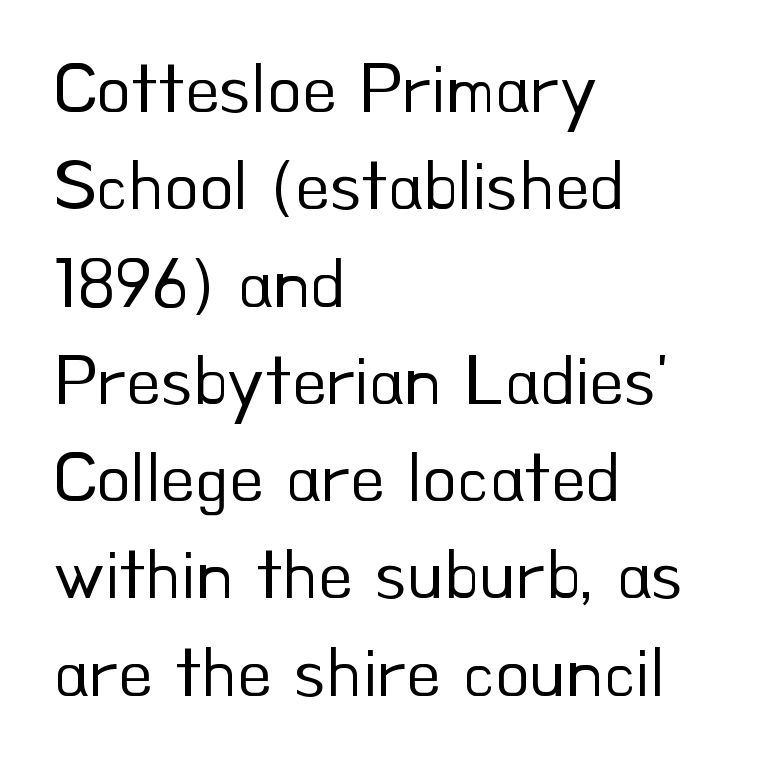
Q: Is the text bold? A: No.
Q: Is the text italic (slanted)? A: No, it is upright.
Q: Is the typeface a serif or a sans-serif typeface? A: Sans-serif.
Q: Is the text underlined? A: No.
Q: How is the paragraph aligned? A: Left-aligned.
Q: Is the spacing between letters normal or unusually wide? A: Normal.
Q: Is the spacing between lines tight, normal or loose? A: Normal.
Q: Width (condensed, normal, or wide)? A: Normal.
Q: Stroke contrast? A: Low.
Q: x-height? A: Small.
Q: Monospaced? A: No.
